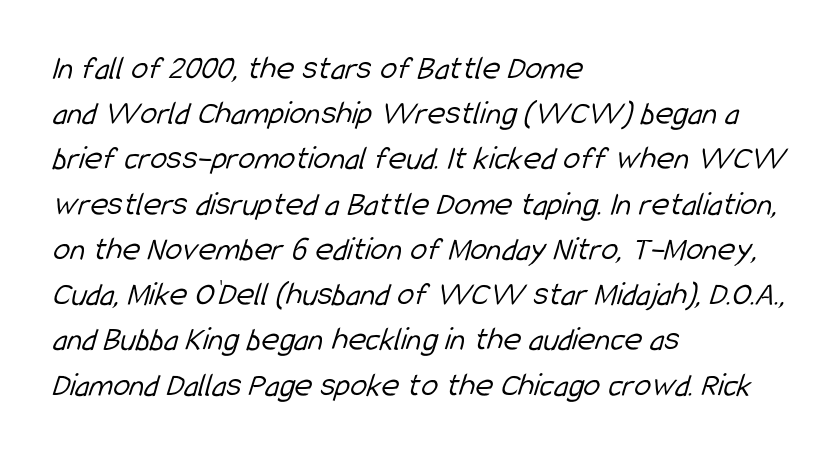
{"serif": "no", "bold": "no", "weight": "light", "width": "condensed", "stroke_contrast": "low", "x_height": "medium", "monospaced": "no", "underline": "no", "align": "left", "line_spacing": "normal", "line_spacing_ratio": 1.33, "letter_spacing": "normal", "letter_spacing_em": 0.0, "glyph_px": 34}
